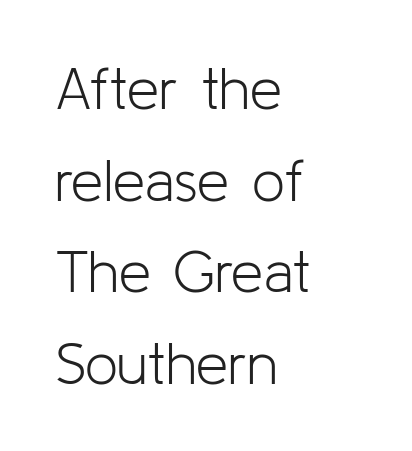
Q: Is the text bold? A: No.
Q: Is the text italic (slanted)? A: No, it is upright.
Q: Is the typeface a serif or a sans-serif typeface? A: Sans-serif.
Q: Is the text underlined? A: No.
Q: How is the paragraph aligned? A: Left-aligned.
Q: Is the spacing between letters normal or unusually wide? A: Normal.
Q: Is the spacing between lines tight, normal or loose? A: Normal.
Q: Width (condensed, normal, or wide)? A: Normal.
Q: Stroke contrast? A: Low.
Q: x-height? A: Medium.
Q: Monospaced? A: No.
